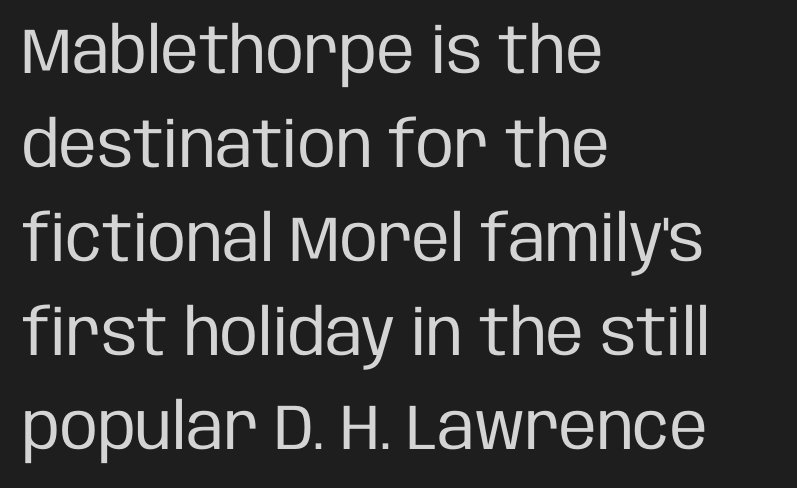
Tracking value appears to be zero — textbook default spacing. You could not count columns in this text — the font is proportionally spaced. Summary of vertical rhythm: regular, with standard interline spacing. Serifs: no, the terminals of the letterforms are clean.
